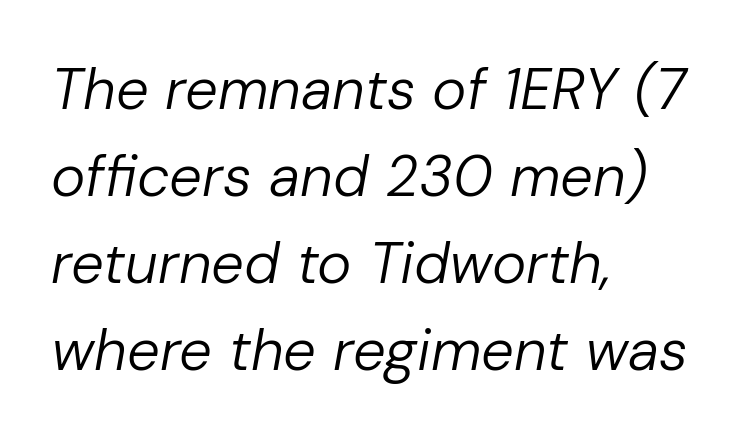
The image shows 58 px regular-weight type, italic (leaning right); set left-aligned, normal line spacing (1.5x), normal letter spacing, not underlined; low stroke contrast and a medium x-height.
